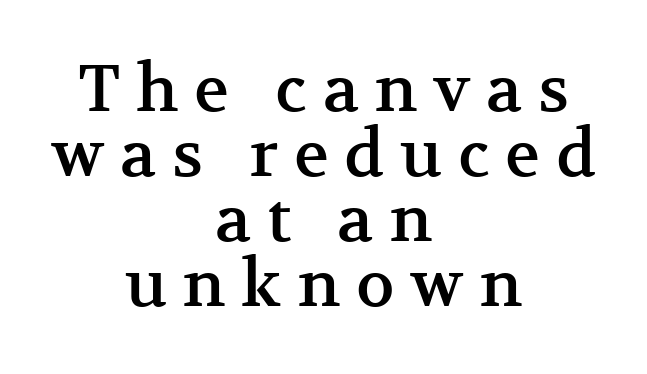
The image shows 65 px serif type, upright; set centered, tight line spacing (1.0x), unusually wide letter spacing (+0.24 em), not underlined; medium stroke contrast and a medium x-height.
